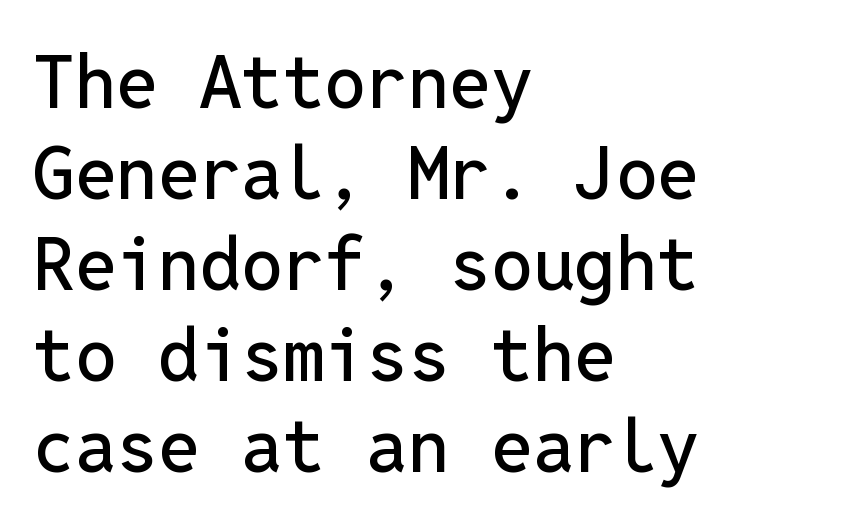
The lines in this sample share a left origin and differ only in where they stop. Look at the bottom of the vertical strokes: they stop flat, with no serifs. Check under the words: just untouched page. No extra tracking has been applied to these lines.
